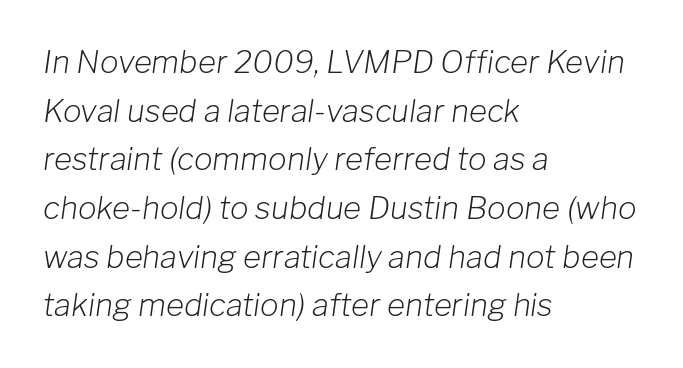
{"italic": "yes", "lean": "right", "slant_degrees": 8, "bold": "no", "weight": "light", "width": "normal", "stroke_contrast": "low", "x_height": "medium", "monospaced": "no", "underline": "no", "align": "left", "line_spacing": "normal", "line_spacing_ratio": 1.57, "letter_spacing": "normal", "letter_spacing_em": 0.0, "glyph_px": 31}
